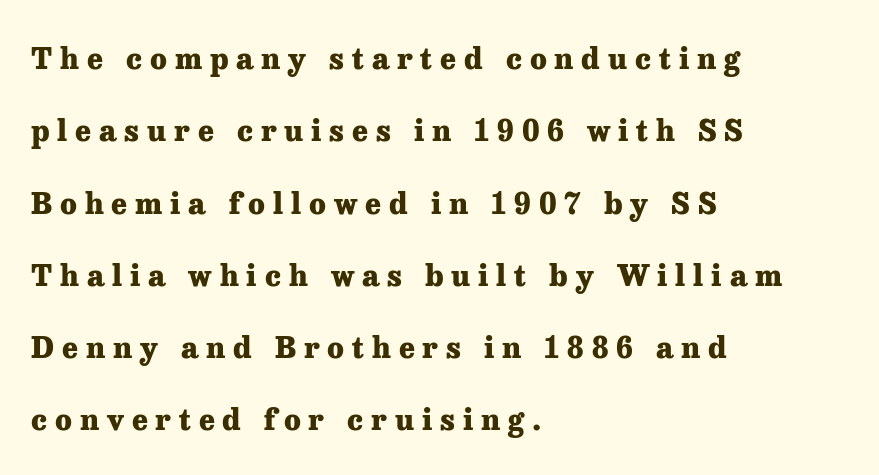
Look at the tracking — it's clearly loosened, letters drifting apart. Clear beneath every line of the passage. The letters advance in unequal steps, a hallmark of proportional type. The passage is arranged the way most books set body copy — flush left. I'd call this a serif setting — the letters wear small feet.
